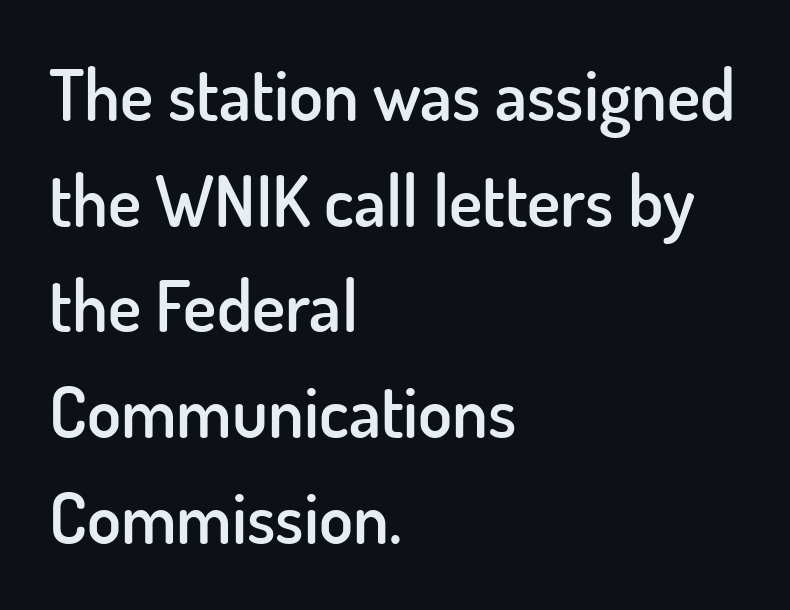
The rendering uses a semibold face; strokes are thickened but not to full bold. Tracking here is standard; glyphs follow each other at the usual distance. The typesetter chose a ragged-right arrangement here. The lines sit at an ordinary, default distance from one another. The typography opts for an upright posture over an oblique one. Has an underline been added? It has not.
